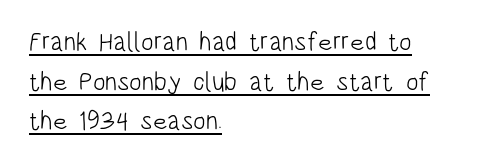
When letters stand straight like this, we call the style roman or upright. The ragged edge is on the right, which tells us the setting is flush left. This block has exactly the height ordinary leading produces. Has an underline been added? It has.
